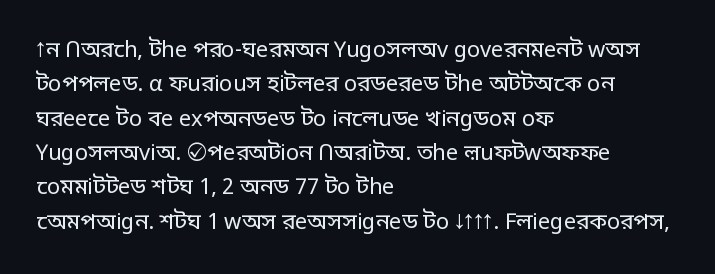
The image shows 22 px text type, upright; set left-aligned, normal line spacing (1.56x), normal letter spacing, not underlined.
